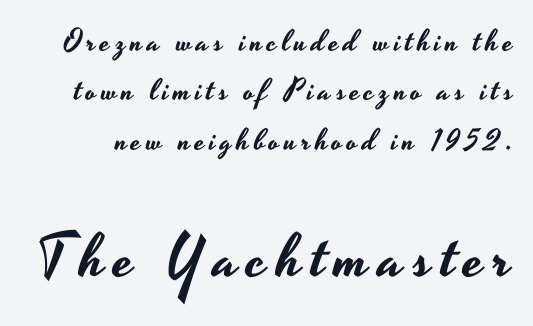
The image shows 60 px wide sans-serif type; set normal line spacing (1.65x), not underlined; the second (bottom) block is 2.0x larger; low stroke contrast and a small x-height.
